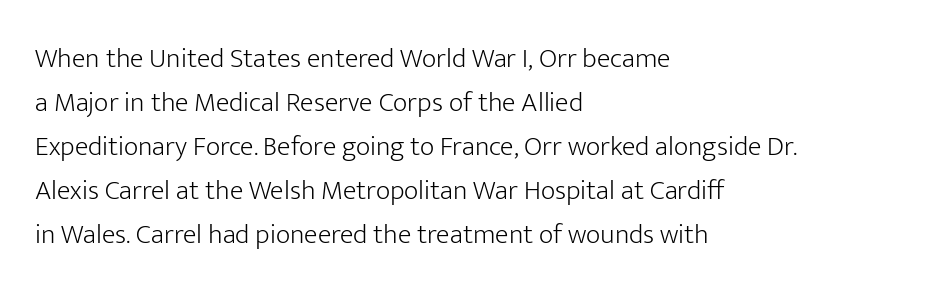
The image shows 28 px light sans-serif type, upright; set left-aligned, normal line spacing (1.57x), normal letter spacing, not underlined; low stroke contrast and a medium x-height.
